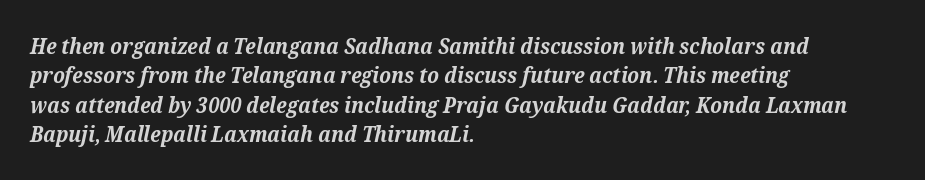
When letters slant like this, we call the style italic. Horizontal alignment here is leftward, the default for most running prose. The typesetting leans heavy: a genuine bold. The space between consecutive lines is moderate.
